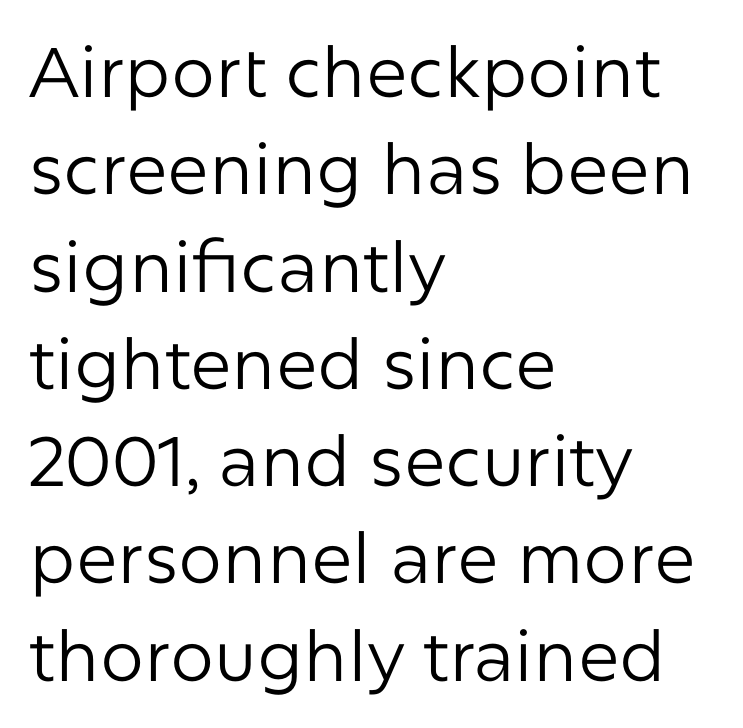
Q: Is the text bold? A: No.
Q: Is the text italic (slanted)? A: No, it is upright.
Q: Is the typeface a serif or a sans-serif typeface? A: Sans-serif.
Q: Is the text underlined? A: No.
Q: How is the paragraph aligned? A: Left-aligned.
Q: Is the spacing between letters normal or unusually wide? A: Normal.
Q: Is the spacing between lines tight, normal or loose? A: Normal.
Q: Width (condensed, normal, or wide)? A: Normal.
Q: Stroke contrast? A: Low.
Q: x-height? A: Medium.
Q: Monospaced? A: No.
